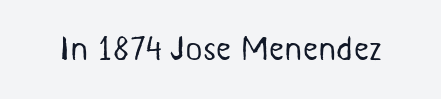
The image shows 33 px regular-weight sans-serif type; set normal letter spacing, not underlined; medium stroke contrast and a medium x-height.
